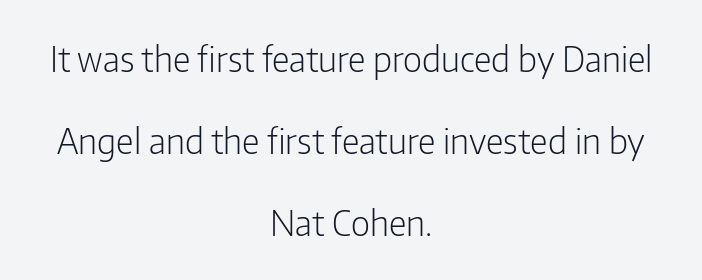
{"serif": "no", "italic": "no", "bold": "no", "weight": "light", "width": "condensed", "stroke_contrast": "low", "x_height": "medium", "monospaced": "no", "underline": "no", "align": "center", "line_spacing": "loose", "line_spacing_ratio": 2.35, "letter_spacing": "normal", "letter_spacing_em": 0.0, "glyph_px": 35}
